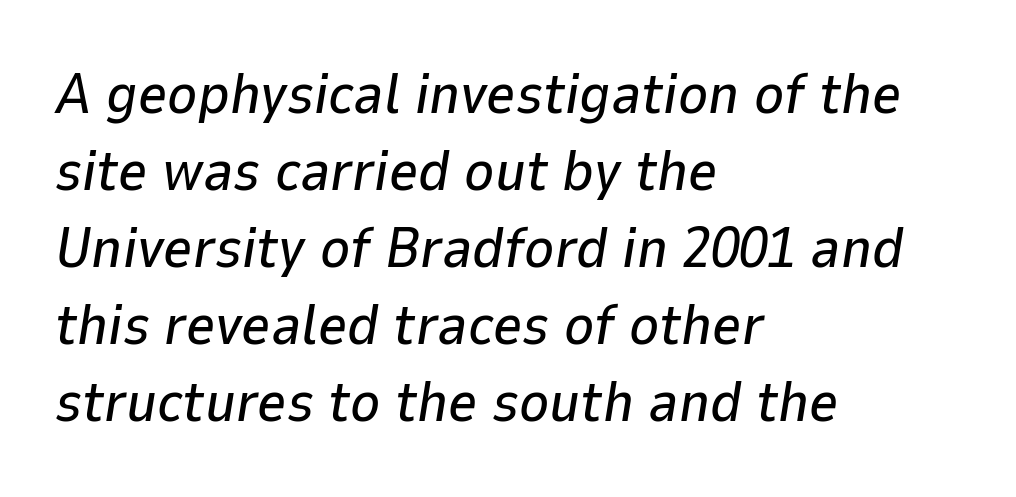
{"italic": "yes", "lean": "right", "slant_degrees": 9, "width": "normal", "stroke_contrast": "low", "x_height": "medium", "monospaced": "no", "underline": "no", "align": "left", "line_spacing": "normal", "line_spacing_ratio": 1.35, "letter_spacing": "normal", "letter_spacing_em": 0.0, "glyph_px": 57}
